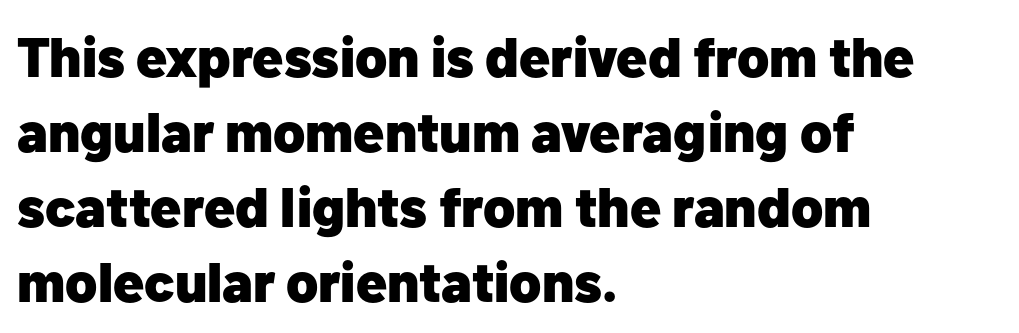
Q: Is the text bold? A: Yes.
Q: Is the text italic (slanted)? A: No, it is upright.
Q: Is the typeface a serif or a sans-serif typeface? A: Sans-serif.
Q: Is the text underlined? A: No.
Q: How is the paragraph aligned? A: Left-aligned.
Q: Is the spacing between letters normal or unusually wide? A: Normal.
Q: Is the spacing between lines tight, normal or loose? A: Normal.
Q: Width (condensed, normal, or wide)? A: Normal.
Q: Stroke contrast? A: Low.
Q: x-height? A: Medium.
Q: Monospaced? A: No.
